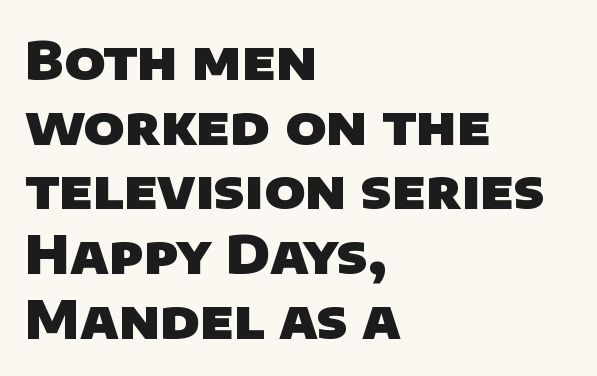
Q: Is the text bold? A: Yes.
Q: Is the typeface a serif or a sans-serif typeface? A: Sans-serif.
Q: Is the text underlined? A: No.
Q: How is the paragraph aligned? A: Left-aligned.
Q: Is the spacing between letters normal or unusually wide? A: Normal.
Q: Width (condensed, normal, or wide)? A: Normal.
Q: Stroke contrast? A: Low.
Q: x-height? A: Large.
Q: Monospaced? A: No.
